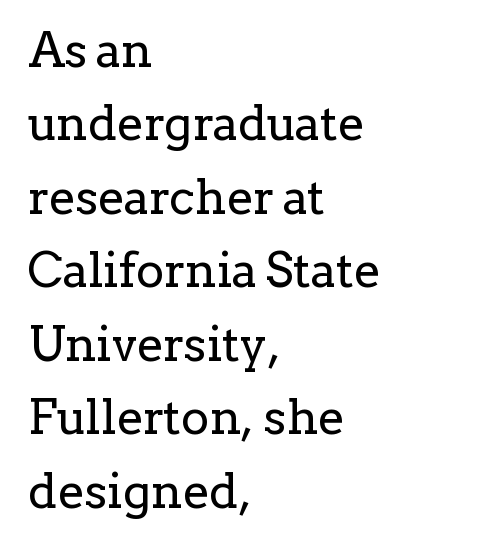
Q: Is the text bold? A: No.
Q: Is the text italic (slanted)? A: No, it is upright.
Q: Is the typeface a serif or a sans-serif typeface? A: Serif.
Q: Is the text underlined? A: No.
Q: How is the paragraph aligned? A: Left-aligned.
Q: Is the spacing between letters normal or unusually wide? A: Normal.
Q: Is the spacing between lines tight, normal or loose? A: Normal.
Q: Width (condensed, normal, or wide)? A: Normal.
Q: Stroke contrast? A: Low.
Q: x-height? A: Medium.
Q: Monospaced? A: No.
